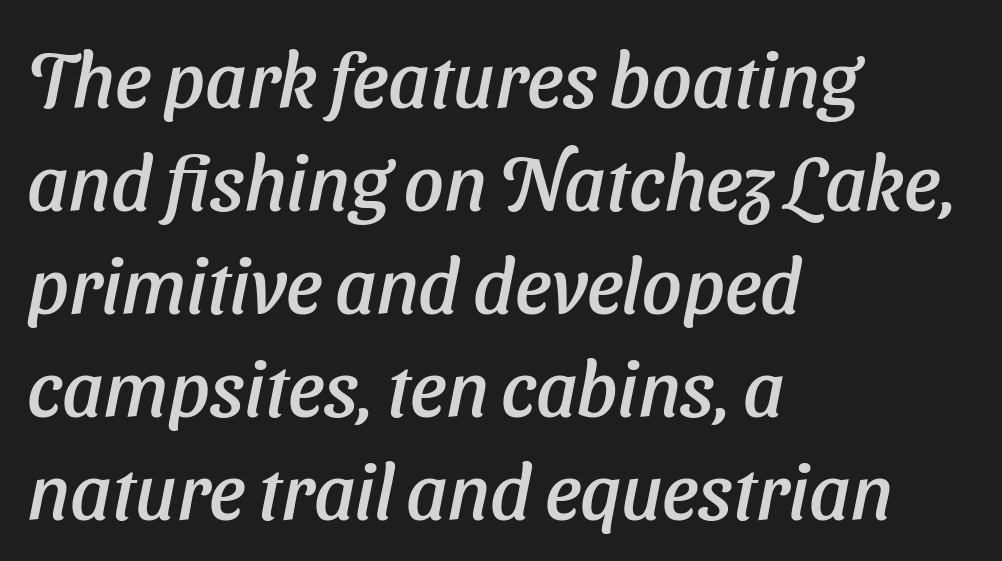
{"italic": "yes", "lean": "right", "slant_degrees": 11, "width": "normal", "stroke_contrast": "low", "x_height": "medium", "monospaced": "no", "underline": "no", "align": "left", "line_spacing": "normal", "line_spacing_ratio": 1.32, "letter_spacing": "normal", "letter_spacing_em": 0.0, "glyph_px": 78}
